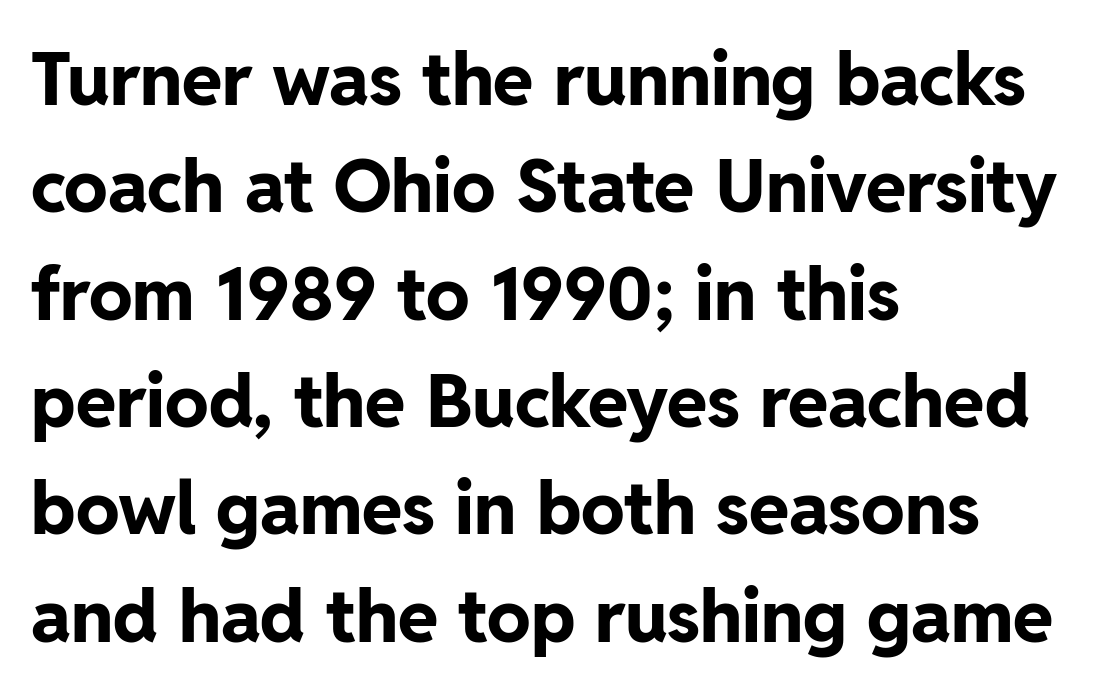
A typesetter would mark this as roman, not italic. How heavy is the stroke? Heavy — this is a bold. All the whitespace from short lines collects on the right. Spacing verdict: proportional, widths tailored to each character. Each letter's strokes conclude bluntly, with no projecting serifs.
